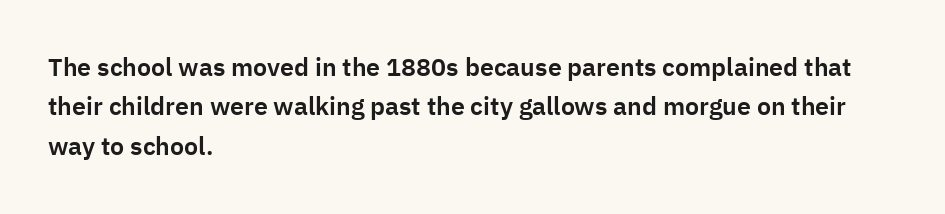
The setting favours the left margin, as ordinary paragraphs usually do. Is there any slant? The stems are plumb. A bare baseline throughout the passage. The letterforms sit shoulder to shoulder at normal distance. These lines sit exactly where default settings would place them.
